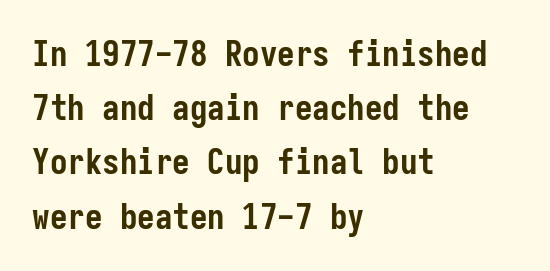
{"serif": "no", "italic": "no", "bold": "yes", "weight": "semibold", "width": "condensed", "stroke_contrast": "low", "x_height": "medium", "monospaced": "yes", "underline": "no", "align": "left", "line_spacing": "normal", "line_spacing_ratio": 1.55, "letter_spacing": "normal", "letter_spacing_em": 0.0, "glyph_px": 35}
